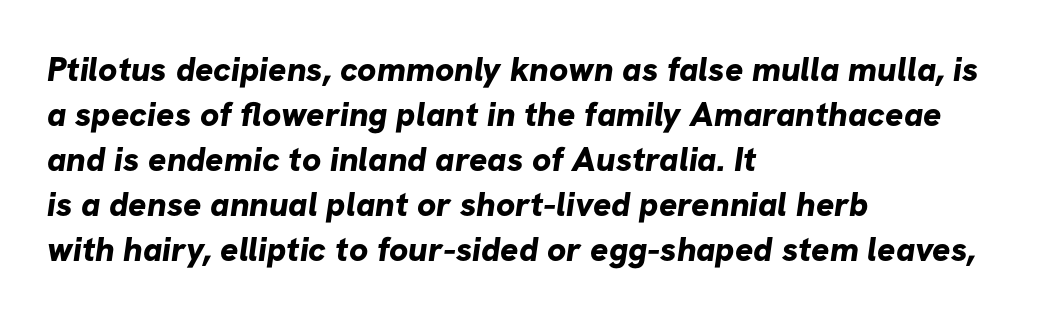
Q: Is the text bold? A: Yes.
Q: Is the typeface a serif or a sans-serif typeface? A: Sans-serif.
Q: Is the text underlined? A: No.
Q: How is the paragraph aligned? A: Left-aligned.
Q: Is the spacing between letters normal or unusually wide? A: Normal.
Q: Is the spacing between lines tight, normal or loose? A: Normal.
Q: Width (condensed, normal, or wide)? A: Normal.
Q: Stroke contrast? A: Low.
Q: x-height? A: Medium.
Q: Monospaced? A: No.
